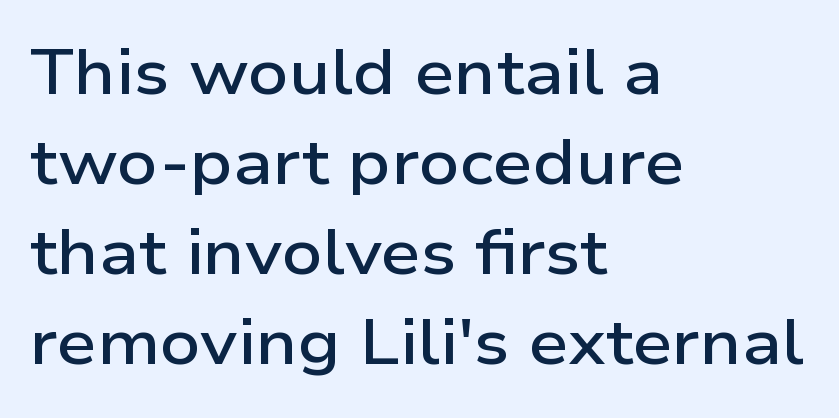
Q: Is the text bold? A: Semi-bold.
Q: Is the text italic (slanted)? A: No, it is upright.
Q: Is the typeface a serif or a sans-serif typeface? A: Sans-serif.
Q: Is the text underlined? A: No.
Q: How is the paragraph aligned? A: Left-aligned.
Q: Is the spacing between letters normal or unusually wide? A: Normal.
Q: Is the spacing between lines tight, normal or loose? A: Normal.
Q: Width (condensed, normal, or wide)? A: Wide.
Q: Stroke contrast? A: Low.
Q: x-height? A: Medium.
Q: Monospaced? A: No.
